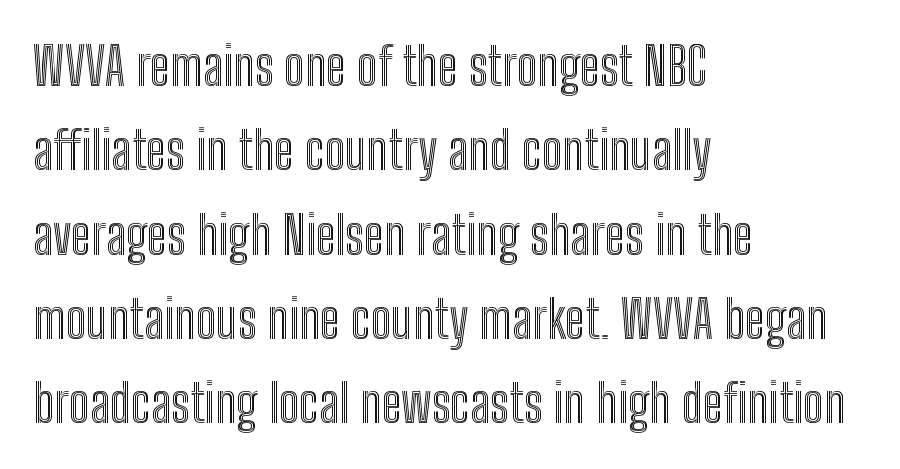
Q: Is the text italic (slanted)? A: No, it is upright.
Q: Is the text underlined? A: No.
Q: How is the paragraph aligned? A: Left-aligned.
Q: Is the spacing between letters normal or unusually wide? A: Normal.
Q: Is the spacing between lines tight, normal or loose? A: Normal.
Q: Width (condensed, normal, or wide)? A: Condensed.
Q: x-height? A: Medium.
Q: Monospaced? A: No.
